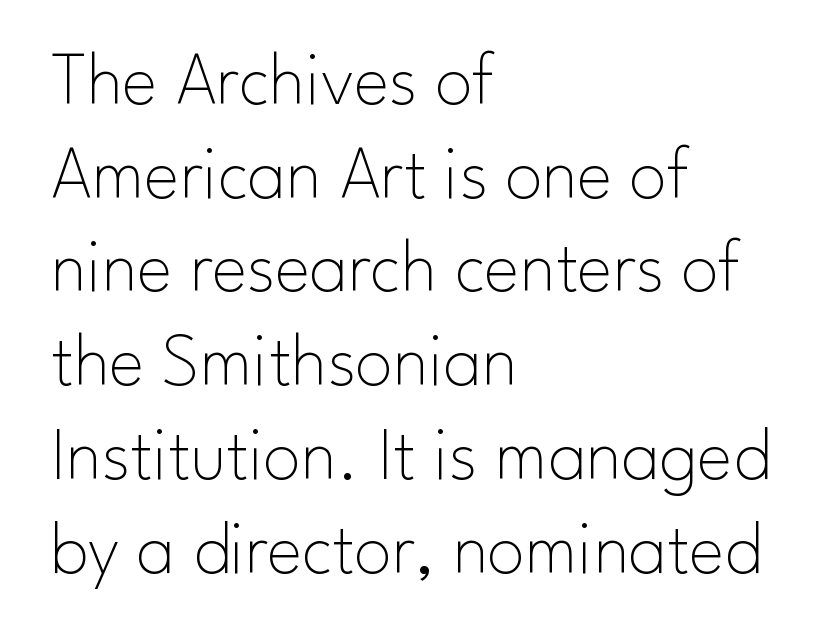
The image shows 75 px thin sans-serif type, upright; set left-aligned, normal line spacing (1.25x), normal letter spacing, not underlined; low stroke contrast and a small x-height.
